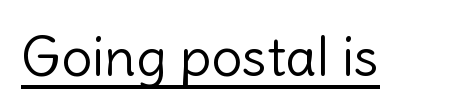
The image shows 55 px light sans-serif type, upright; set normal letter spacing, underlined; a medium x-height.
